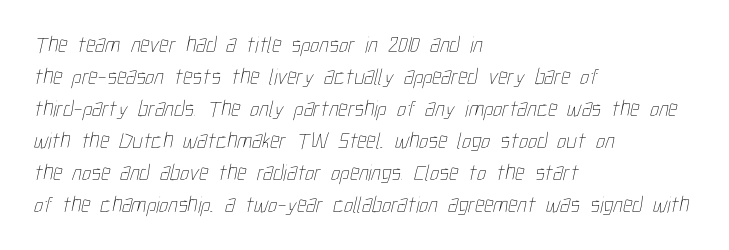
The typesetter chose a ragged-right arrangement here. Compared with typical paragraphs, the rows here are spaced about the same. Look at the tracking — it's just the regular setting, nothing added. The space beneath each line is pristine and unruled. Caption: face not bold, strokes unweighted.
